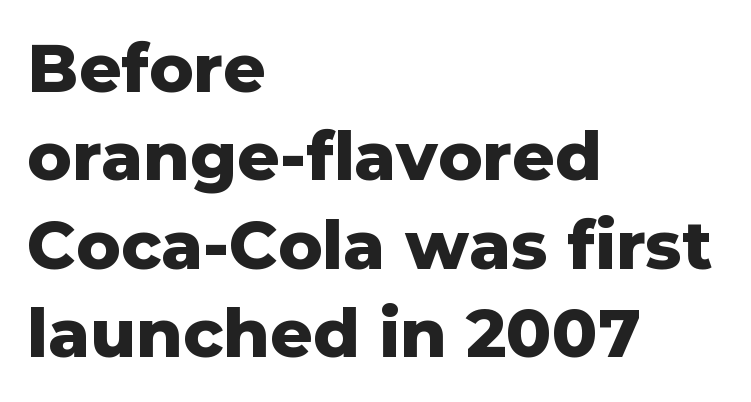
Q: Is the text bold? A: Yes.
Q: Is the text italic (slanted)? A: No, it is upright.
Q: Is the typeface a serif or a sans-serif typeface? A: Sans-serif.
Q: Is the text underlined? A: No.
Q: How is the paragraph aligned? A: Left-aligned.
Q: Is the spacing between letters normal or unusually wide? A: Normal.
Q: Is the spacing between lines tight, normal or loose? A: Normal.
Q: Width (condensed, normal, or wide)? A: Normal.
Q: Stroke contrast? A: Low.
Q: x-height? A: Medium.
Q: Monospaced? A: No.
